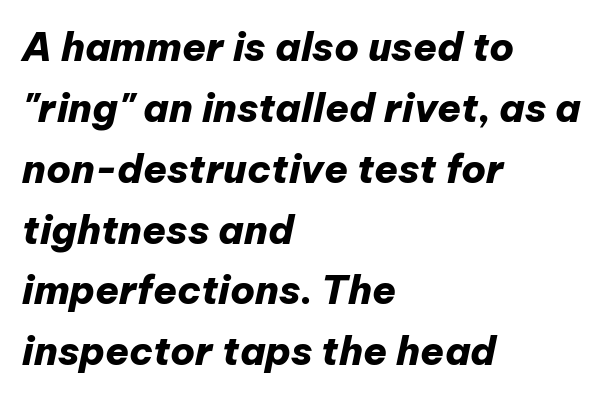
Q: Is the text bold? A: Yes.
Q: Is the text italic (slanted)? A: Yes, it leans right by about 12 degrees.
Q: Is the text underlined? A: No.
Q: How is the paragraph aligned? A: Left-aligned.
Q: Is the spacing between letters normal or unusually wide? A: Normal.
Q: Is the spacing between lines tight, normal or loose? A: Normal.
Q: Width (condensed, normal, or wide)? A: Normal.
Q: Stroke contrast? A: Low.
Q: x-height? A: Medium.
Q: Monospaced? A: No.
